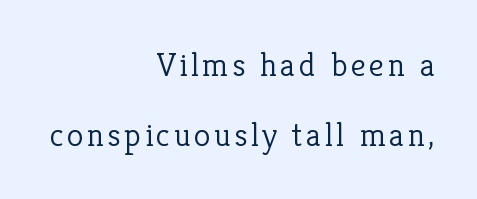
The image shows 34 px light serif type, upright; set right-aligned, loose line spacing (2.06x), not underlined; low stroke contrast and a medium x-height.
